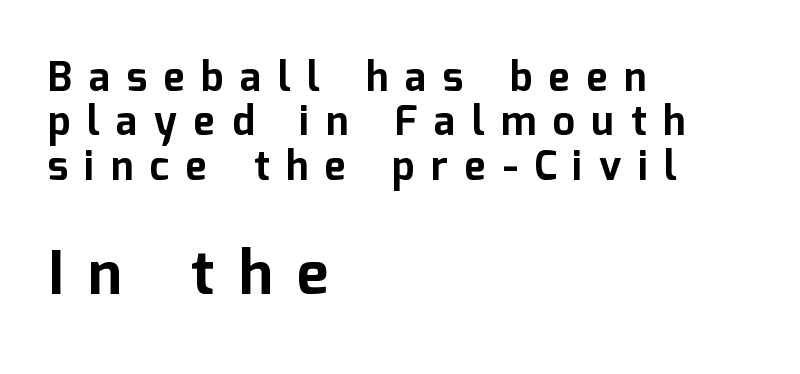
Check the space under the baseline: it is left empty. The rag falls on the right side of this text block. These words are printed bold, with thick strokes throughout. The type family on display is of the sans-serif kind. These lines huddle together more closely than default settings would place them.
